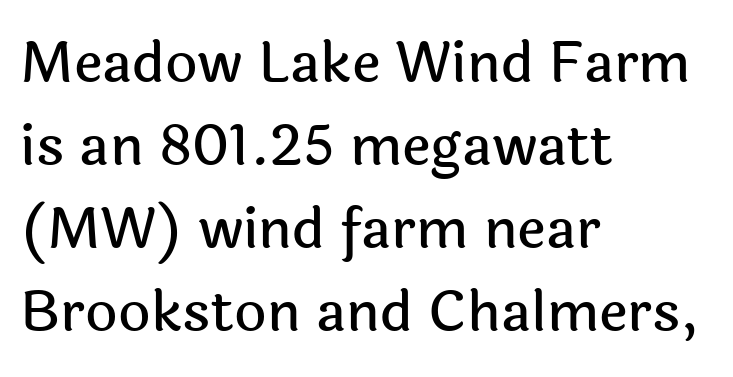
The image shows 56 px sans-serif type, upright; set left-aligned, normal line spacing (1.48x), normal letter spacing, not underlined; a medium x-height.
